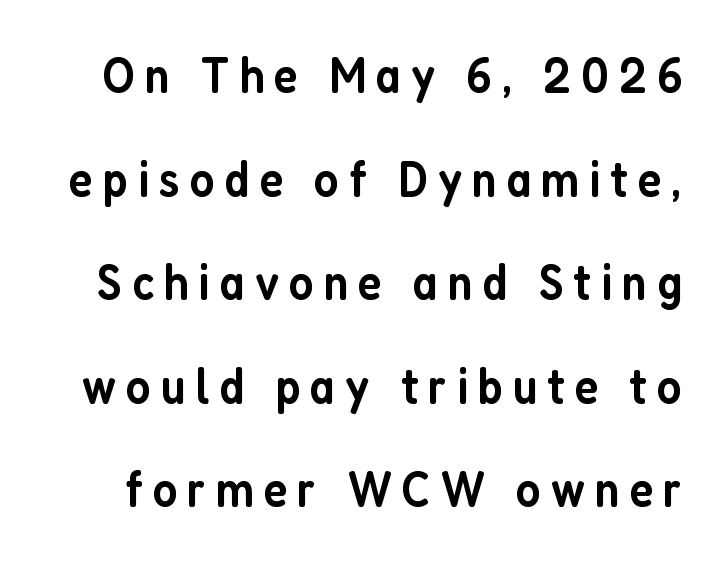
{"serif": "no", "italic": "no", "bold": "semi", "weight": "semibold", "width": "condensed", "stroke_contrast": "low", "x_height": "medium", "monospaced": "no", "underline": "no", "line_spacing": "loose", "line_spacing_ratio": 2.03, "glyph_px": 51}
